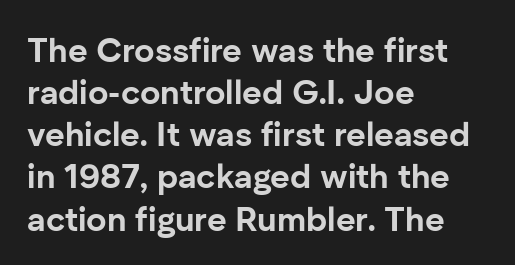
Q: Is the text bold? A: Yes.
Q: Is the text italic (slanted)? A: No, it is upright.
Q: Is the typeface a serif or a sans-serif typeface? A: Sans-serif.
Q: Is the text underlined? A: No.
Q: How is the paragraph aligned? A: Left-aligned.
Q: Is the spacing between letters normal or unusually wide? A: Normal.
Q: Width (condensed, normal, or wide)? A: Normal.
Q: Stroke contrast? A: Low.
Q: x-height? A: Medium.
Q: Monospaced? A: No.
